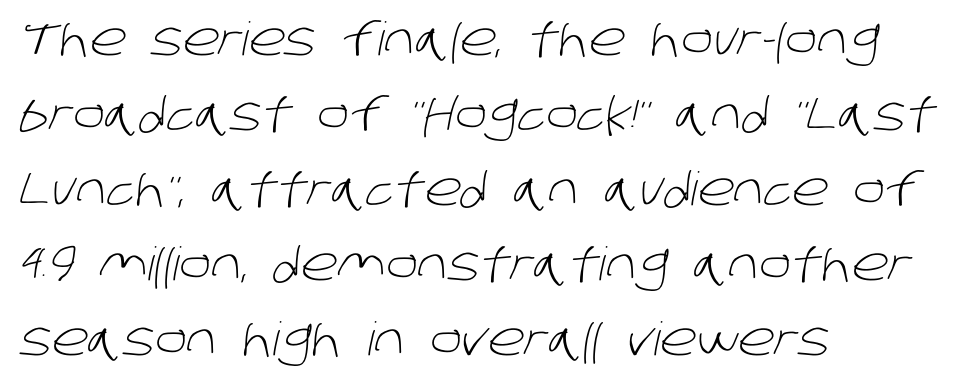
Check under the words: just untouched page. Unbolded letterforms with no extra heft. Typeset ragged right — the left edge is the straight one. The vertical gap from one line to the next is medium. The face used here is a sans, in the tradition of grotesques and geometrics.
